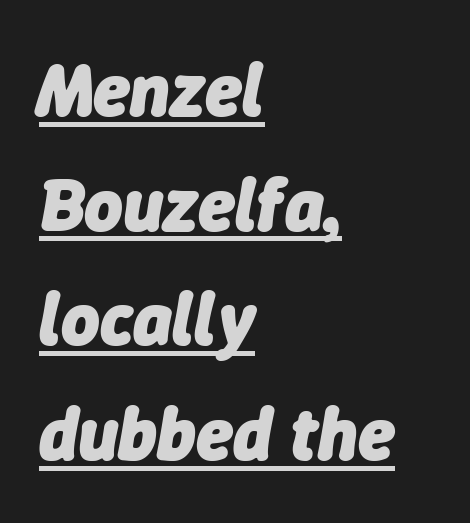
Q: Is the text bold? A: Yes.
Q: Is the text italic (slanted)? A: Yes, it leans right by about 9 degrees.
Q: Is the text underlined? A: Yes.
Q: How is the paragraph aligned? A: Left-aligned.
Q: Is the spacing between letters normal or unusually wide? A: Normal.
Q: Is the spacing between lines tight, normal or loose? A: Normal.
Q: Width (condensed, normal, or wide)? A: Normal.
Q: Stroke contrast? A: Low.
Q: x-height? A: Medium.
Q: Monospaced? A: No.
